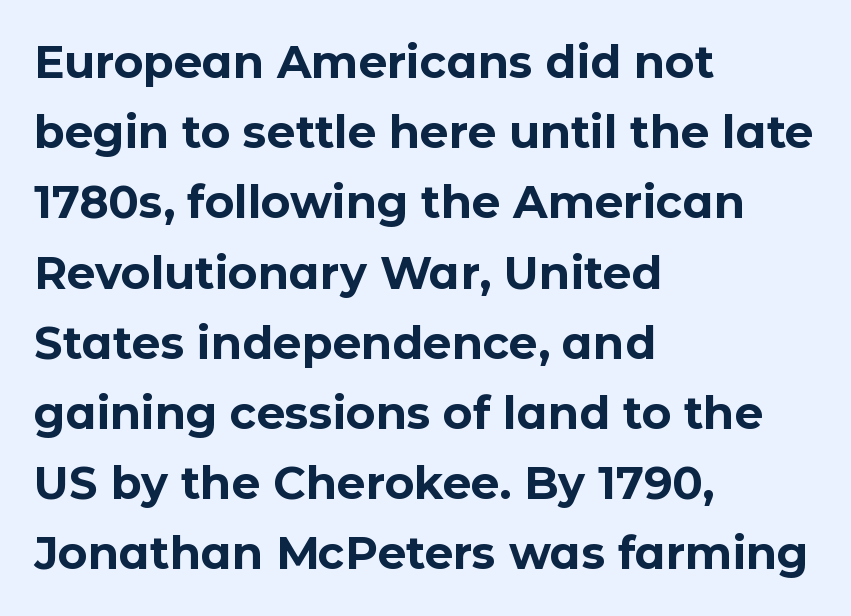
The image shows 45 px bold sans-serif type, upright; set left-aligned, normal line spacing (1.56x), normal letter spacing, not underlined; low stroke contrast and a medium x-height.
